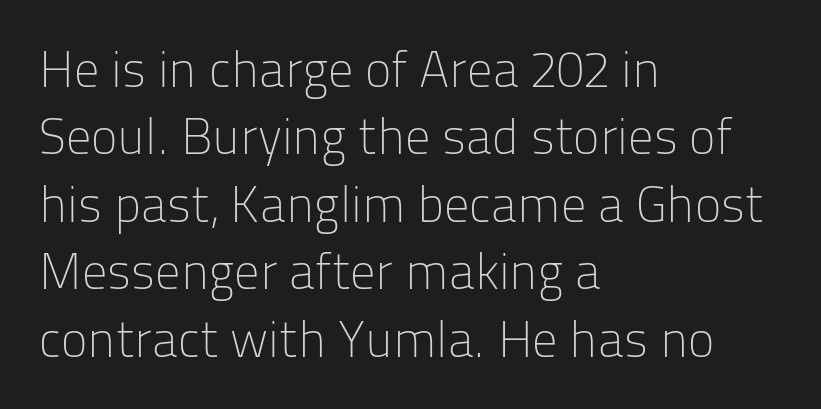
Q: Is the text bold? A: No.
Q: Is the text italic (slanted)? A: No, it is upright.
Q: Is the typeface a serif or a sans-serif typeface? A: Sans-serif.
Q: Is the text underlined? A: No.
Q: How is the paragraph aligned? A: Left-aligned.
Q: Is the spacing between letters normal or unusually wide? A: Normal.
Q: Is the spacing between lines tight, normal or loose? A: Normal.
Q: Width (condensed, normal, or wide)? A: Normal.
Q: Stroke contrast? A: Low.
Q: x-height? A: Medium.
Q: Monospaced? A: No.
